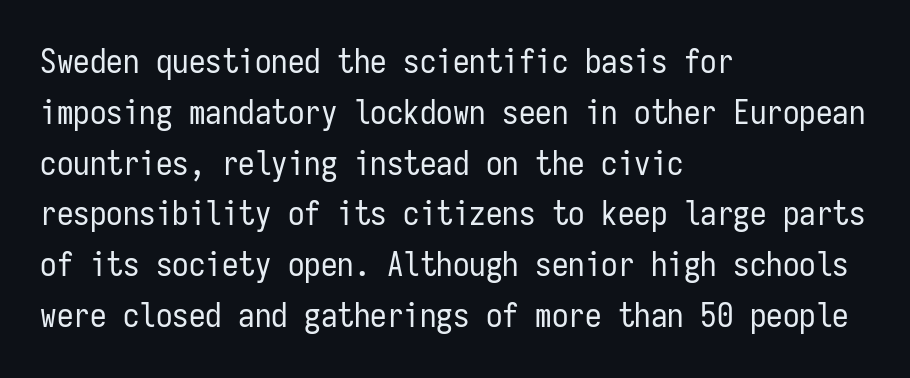
The image shows 33 px regular-weight, condensed sans-serif type, upright, monospaced; set left-aligned, normal line spacing (1.54x), normal letter spacing, not underlined; low stroke contrast and a medium x-height.
